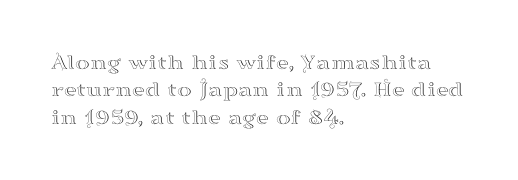
{"italic": "no", "underline": "no", "align": "left", "line_spacing": "normal", "line_spacing_ratio": 1.25, "letter_spacing": "normal", "letter_spacing_em": 0.0, "glyph_px": 22}
